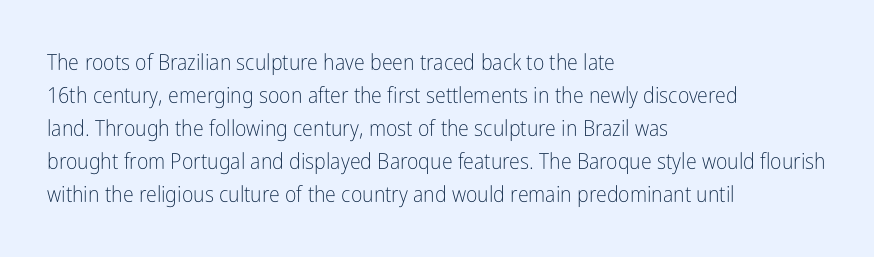
The image shows 22 px text type, upright; set left-aligned, normal line spacing (1.5x), normal letter spacing, not underlined.
